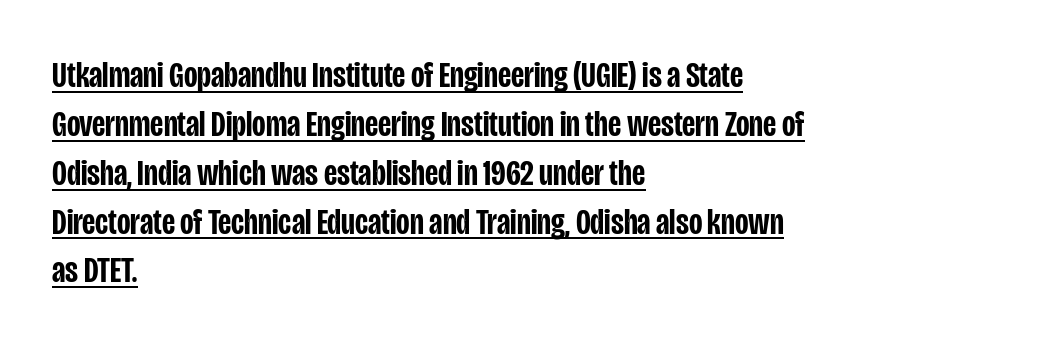
{"serif": "no", "italic": "no", "bold": "semi", "weight": "semibold", "width": "condensed", "stroke_contrast": "low", "x_height": "large", "monospaced": "no", "underline": "yes", "align": "left", "line_spacing": "normal", "line_spacing_ratio": 1.32, "letter_spacing": "normal", "letter_spacing_em": 0.0, "glyph_px": 37}
